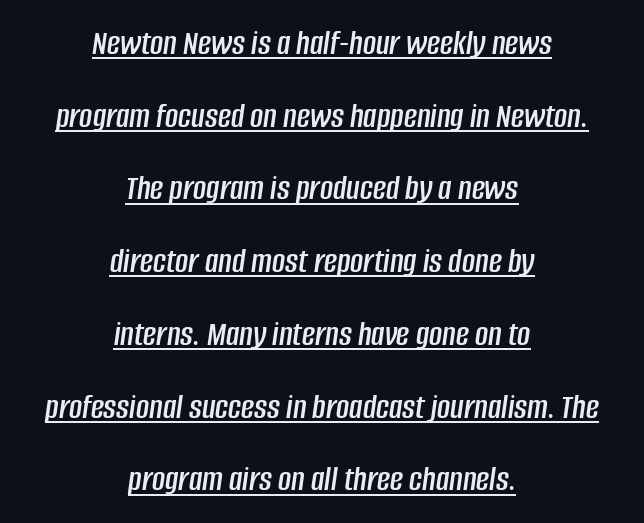
{"italic": "yes", "lean": "right", "slant_degrees": 8, "width": "condensed", "stroke_contrast": "low", "x_height": "large", "monospaced": "no", "underline": "yes", "align": "center", "line_spacing": "loose", "line_spacing_ratio": 2.02, "letter_spacing": "normal", "letter_spacing_em": 0.0, "glyph_px": 36}
